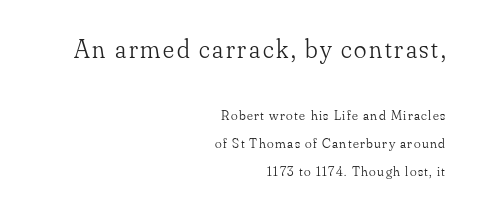
The image shows 26 px text type, upright; set right-aligned, loose line spacing (2.03x), not underlined; the first (top) block is 1.86x larger.
